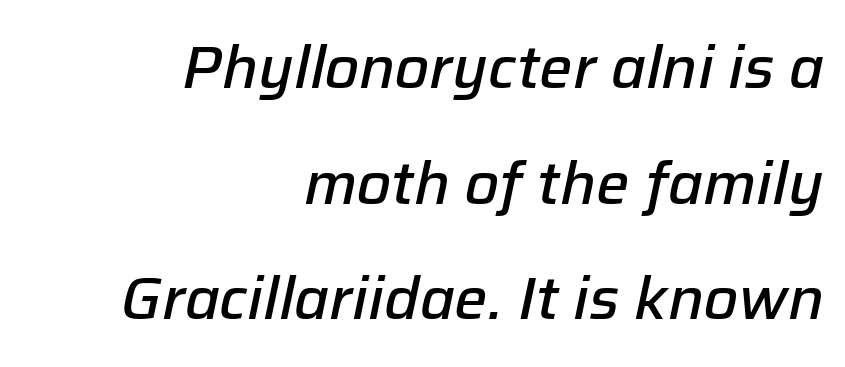
{"italic": "yes", "lean": "right", "slant_degrees": 12, "bold": "semi", "weight": "semibold", "width": "normal", "stroke_contrast": "low", "x_height": "medium", "monospaced": "no", "underline": "no", "align": "right", "line_spacing": "loose", "line_spacing_ratio": 1.96, "letter_spacing": "normal", "letter_spacing_em": 0.0, "glyph_px": 59}
